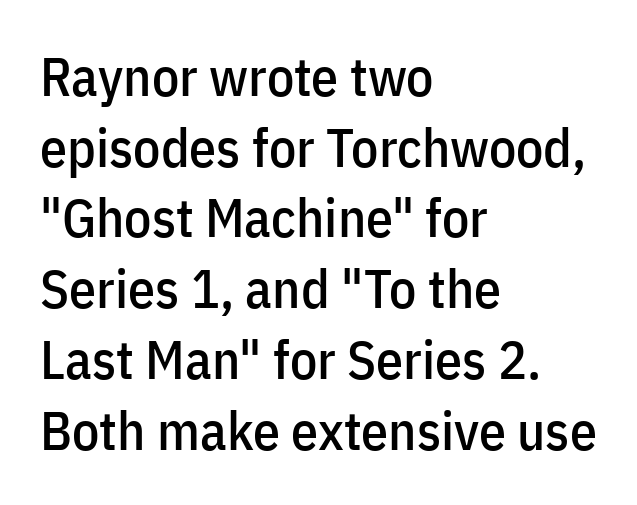
The letters carry no serifs — their stems end cleanly without finishing strokes. Look at the tracking — it's just the regular setting, nothing added. The passage shown is typed in a proportional face where columns would drift. Line beginnings align vertically; line endings do not. Interline gaps are of average width in this sample. Clear beneath every line of the passage.
